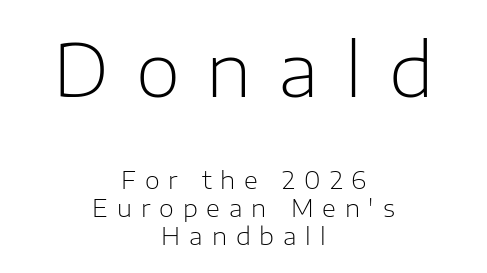
The image shows 72 px light sans-serif type, upright; set centered, line spacing 1.17x, unusually wide letter spacing (+0.37 em), not underlined; the first (top) block is 3.0x larger; low stroke contrast and a medium x-height.
